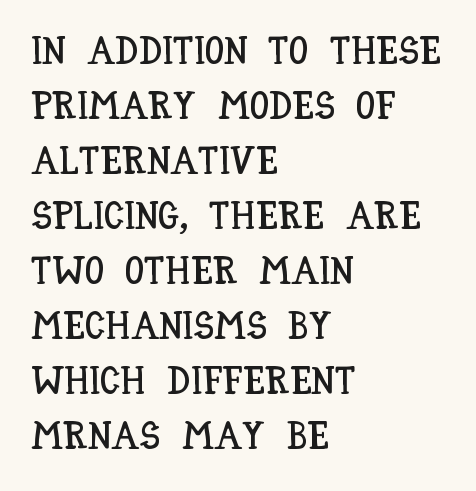
One glance says typical: line gaps are just what's usual. The letters sit at their default tracking, neither squeezed nor spread. Ordinary non-slanted type is in use. Character widths vary here, with narrow letters taking less room than wide ones.
